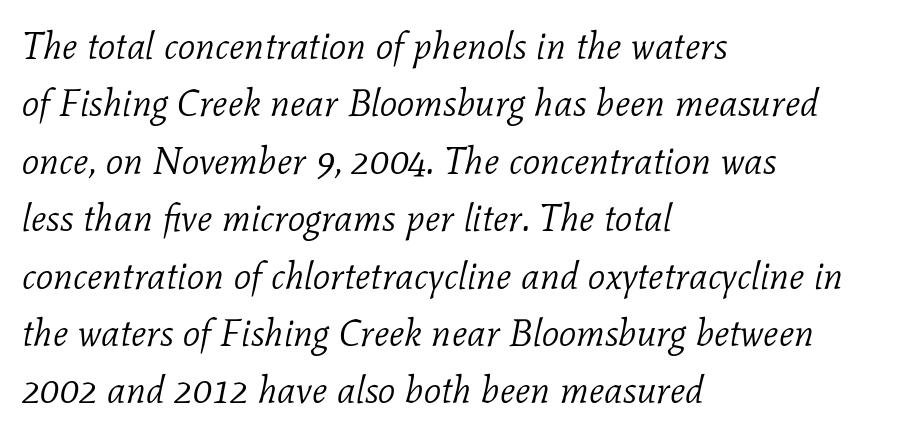
{"serif": "yes", "italic": "yes", "lean": "right", "slant_degrees": 11, "bold": "no", "weight": "light", "width": "normal", "stroke_contrast": "low", "x_height": "medium", "monospaced": "no", "underline": "no", "align": "left", "line_spacing": "normal", "line_spacing_ratio": 1.51, "letter_spacing": "normal", "letter_spacing_em": 0.0, "glyph_px": 38}
